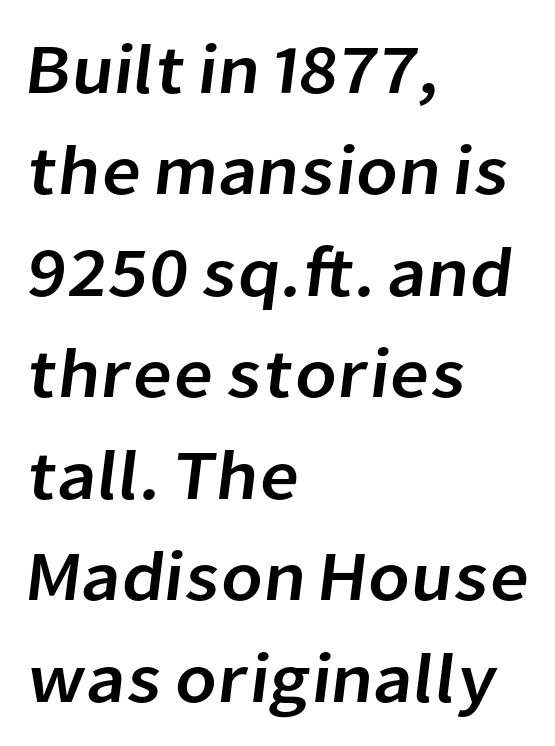
Q: Is the typeface a serif or a sans-serif typeface? A: Sans-serif.
Q: Is the text underlined? A: No.
Q: How is the paragraph aligned? A: Left-aligned.
Q: Is the spacing between letters normal or unusually wide? A: Normal.
Q: Is the spacing between lines tight, normal or loose? A: Normal.
Q: Width (condensed, normal, or wide)? A: Normal.
Q: Stroke contrast? A: Low.
Q: x-height? A: Medium.
Q: Monospaced? A: No.
